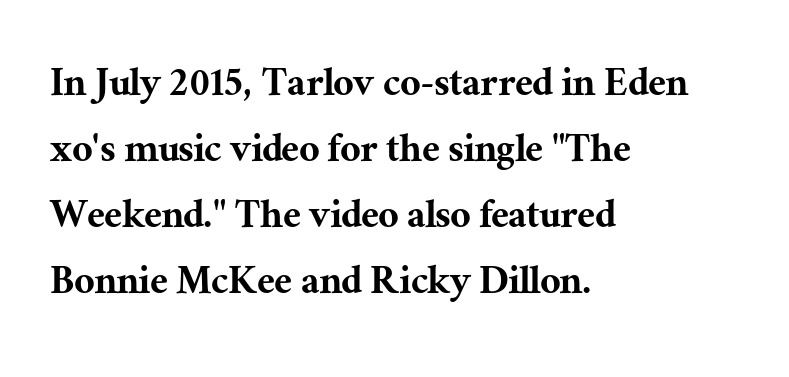
The image shows 45 px serif type, upright; set left-aligned, normal line spacing (1.47x), normal letter spacing, not underlined; medium stroke contrast and a medium x-height.
